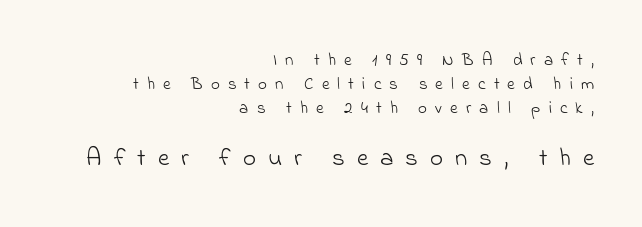
{"bold": "no", "underline": "no", "align": "right", "line_spacing": "normal", "line_spacing_ratio": 1.42, "letter_spacing": "wide", "letter_spacing_em": 0.48, "larger_block": "second", "size_ratio": 1.47, "glyph_px": 25}
